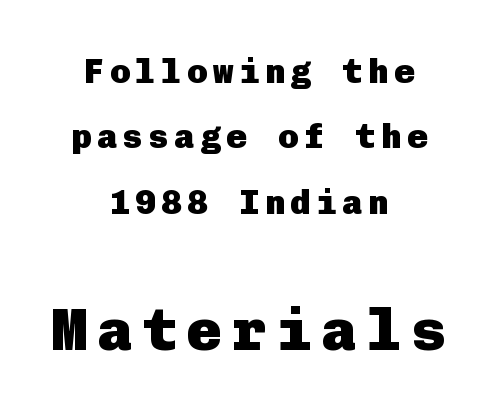
{"serif": "no", "italic": "no", "bold": "yes", "weight": "heavy", "width": "normal", "stroke_contrast": "low", "x_height": "medium", "underline": "no", "align": "center", "line_spacing": "loose", "line_spacing_ratio": 1.92, "larger_block": "second", "size_ratio": 1.74, "glyph_px": 59}
